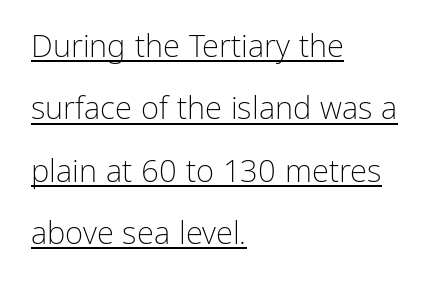
The image shows 31 px light sans-serif type, upright; set left-aligned, loose line spacing (2.01x), normal letter spacing, underlined; low stroke contrast and a medium x-height.
